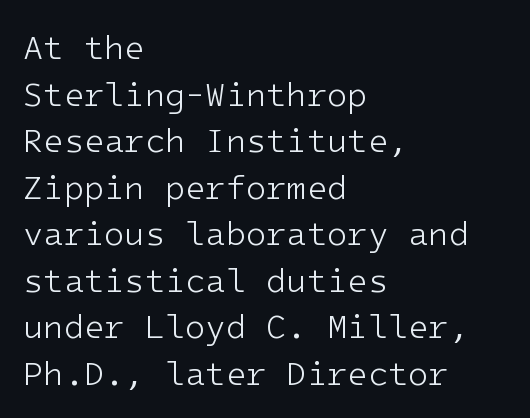
The lines sit at an ordinary, default distance from one another. The paragraph shown leans on its left margin. Quick note: not italic, upright. Stems here are at most as thick as an everyday book face. The string is rendered with underlining switched off.
